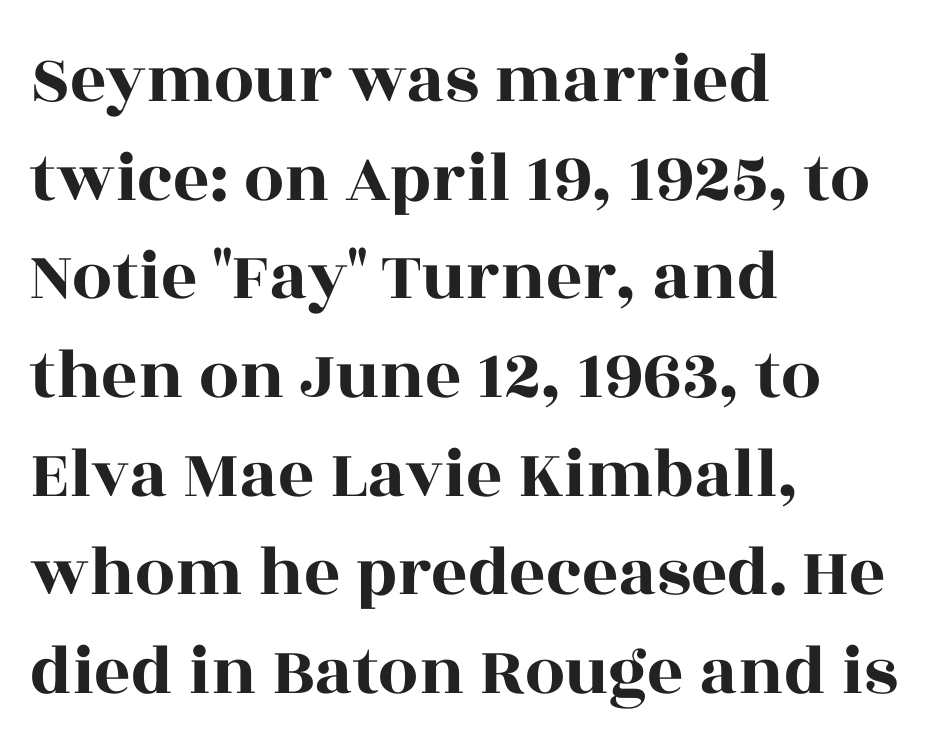
The string is rendered with underlining switched off. These lines are composed in type with serifs. You could not count columns in this text — the font is proportionally spaced. Letter spacing: default. The type sits square on the baseline with zero lean. Visually the block forms a straight wall on the left and a jagged coastline on the right.
